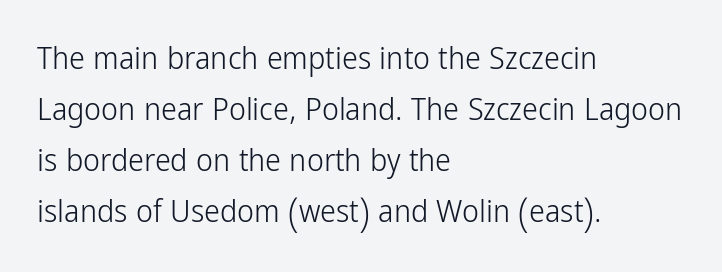
{"serif": "no", "italic": "no", "bold": "no", "weight": "light", "width": "condensed", "stroke_contrast": "low", "x_height": "medium", "monospaced": "no", "underline": "no", "align": "left", "line_spacing": "normal", "line_spacing_ratio": 1.59, "letter_spacing": "normal", "letter_spacing_em": 0.0, "glyph_px": 32}
